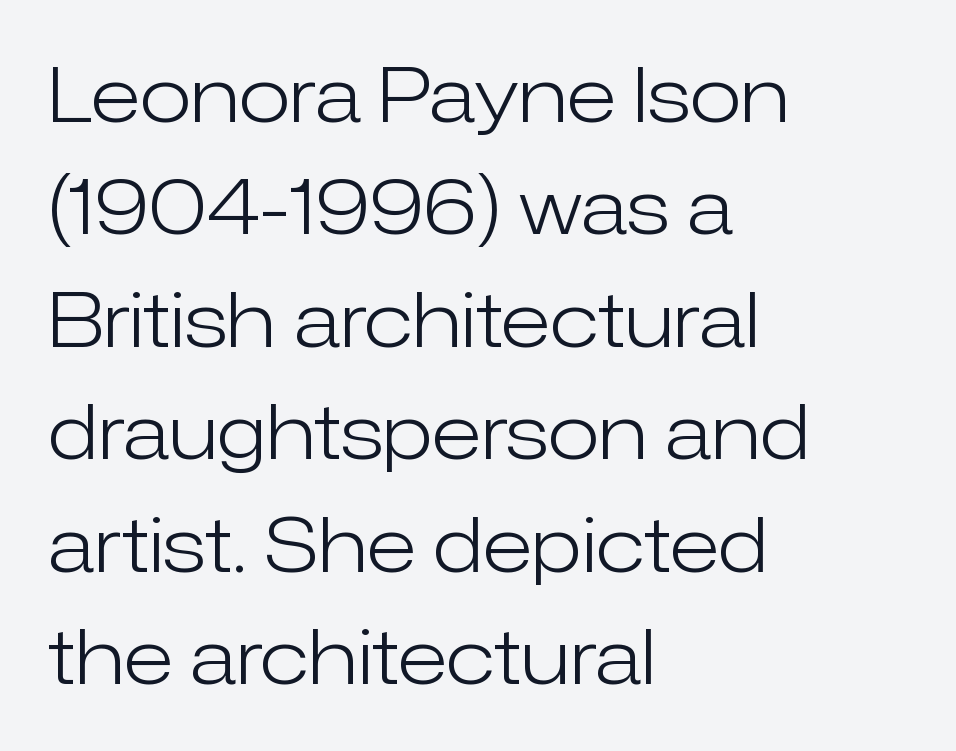
The image shows 76 px light sans-serif type, upright; set left-aligned, normal line spacing (1.48x), normal letter spacing, not underlined; low stroke contrast and a medium x-height.
